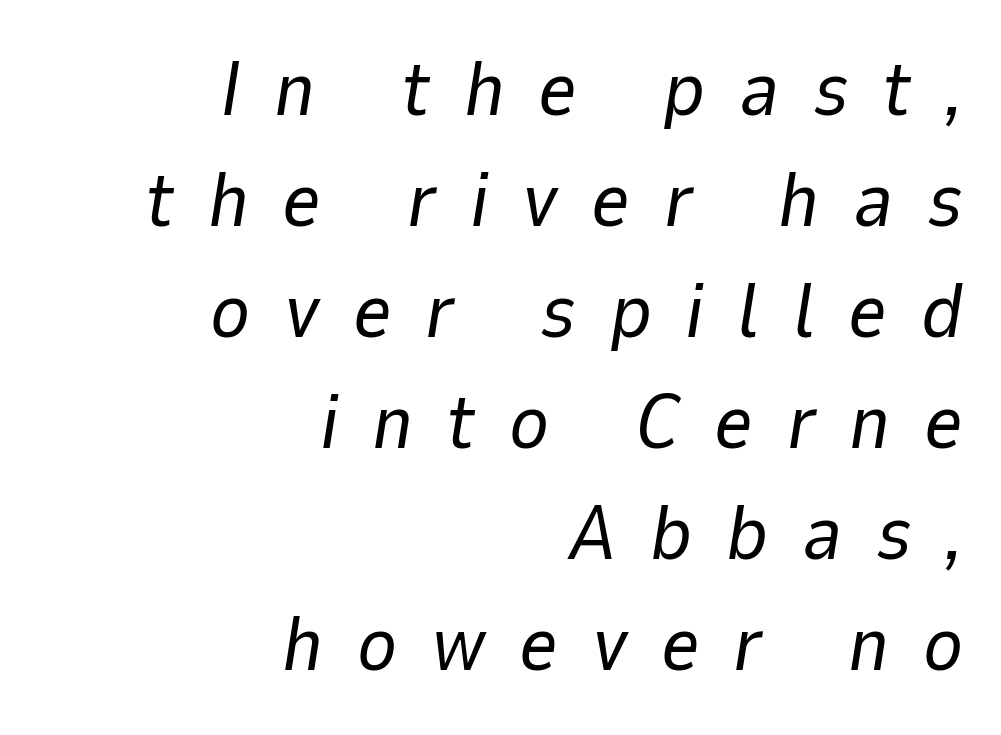
Q: Is the text bold? A: No.
Q: Is the text italic (slanted)? A: Yes, it leans right by about 9 degrees.
Q: Is the text underlined? A: No.
Q: How is the paragraph aligned? A: Right-aligned.
Q: Is the spacing between letters normal or unusually wide? A: Unusually wide.
Q: Is the spacing between lines tight, normal or loose? A: Normal.
Q: Width (condensed, normal, or wide)? A: Normal.
Q: Stroke contrast? A: Low.
Q: x-height? A: Medium.
Q: Monospaced? A: No.
